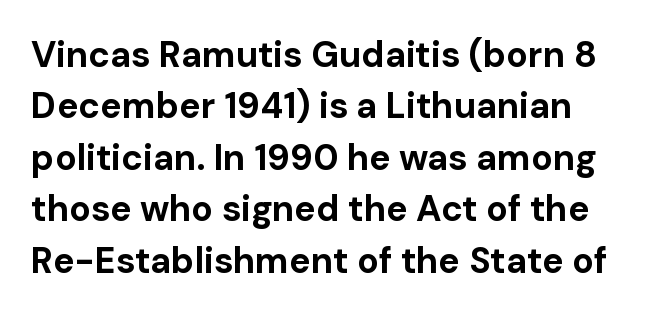
{"serif": "no", "italic": "no", "bold": "yes", "weight": "bold", "width": "normal", "stroke_contrast": "low", "x_height": "medium", "monospaced": "no", "underline": "no", "line_spacing": "normal", "line_spacing_ratio": 1.43, "letter_spacing": "normal", "letter_spacing_em": 0.0, "glyph_px": 36}
